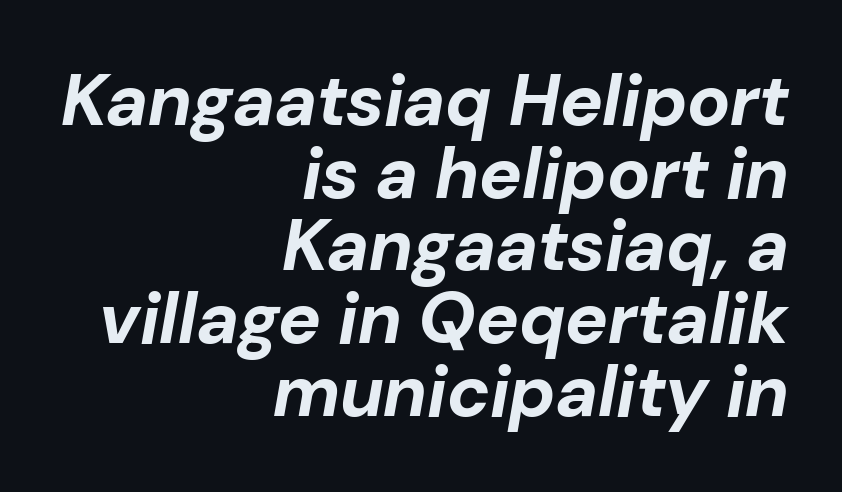
The image shows 72 px bold type, italic (leaning right); set right-aligned, tight line spacing (1.01x), normal letter spacing, not underlined; low stroke contrast and a medium x-height.
